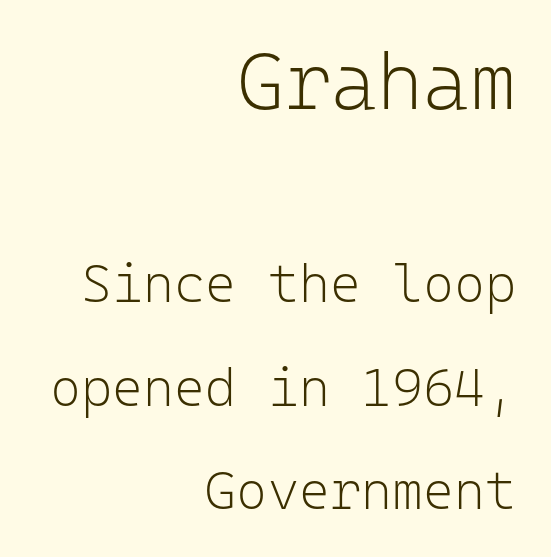
Q: Is the text bold? A: No.
Q: Is the text italic (slanted)? A: No, it is upright.
Q: Is the typeface a serif or a sans-serif typeface? A: Sans-serif.
Q: Is the text underlined? A: No.
Q: How is the paragraph aligned? A: Right-aligned.
Q: Is the spacing between letters normal or unusually wide? A: Normal.
Q: Is the spacing between lines tight, normal or loose? A: Loose.
Q: Which block of text is set in a larger size, the first (top) or the second (bottom)? A: The first (top) one.
Q: Width (condensed, normal, or wide)? A: Normal.
Q: Stroke contrast? A: Low.
Q: x-height? A: Medium.
Q: Monospaced? A: Yes.
